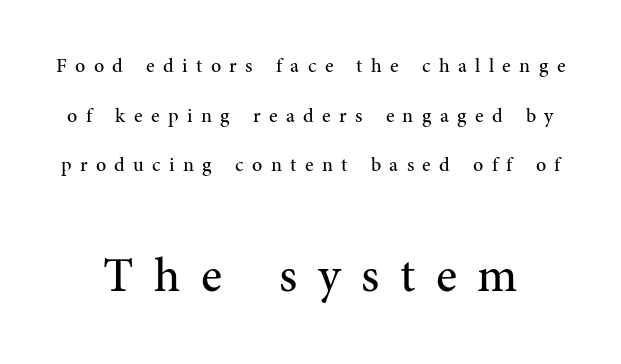
Rendered with straight, roman letterforms. Inter-character spacing is expanded well beyond the font's built-in metrics. Baseline-to-baseline distance is far greater than the letter height. The glyphs are unaccompanied by any horizontal stroke below them. This sample has the flowing, uneven cadence of proportional lettering. The cut favours lightness, reaching ordinary text weight at its darkest.
